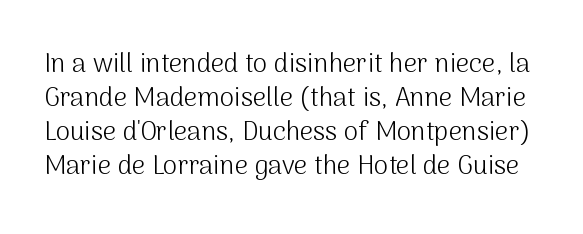
The baseline area is clear. Each new line begins a customary step beneath the previous one. These lines were composed using upright roman letters. Weight: not bold — regular or lighter.
